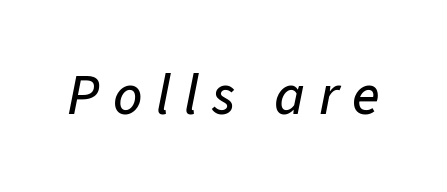
{"italic": "yes", "lean": "right", "slant_degrees": 11, "width": "normal", "stroke_contrast": "low", "x_height": "medium", "monospaced": "no", "underline": "no", "letter_spacing": "wide", "letter_spacing_em": 0.24, "glyph_px": 57}
